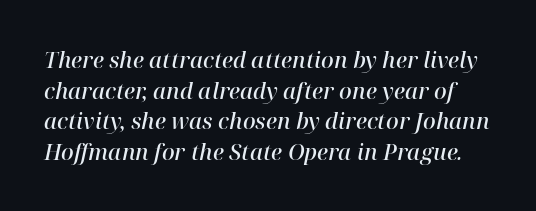
Clear beneath every line of the passage. When letters slant like this, we call the style italic. The vertical gap from one line to the next is medium. The type is set solid horizontally, with unmodified tracking.
